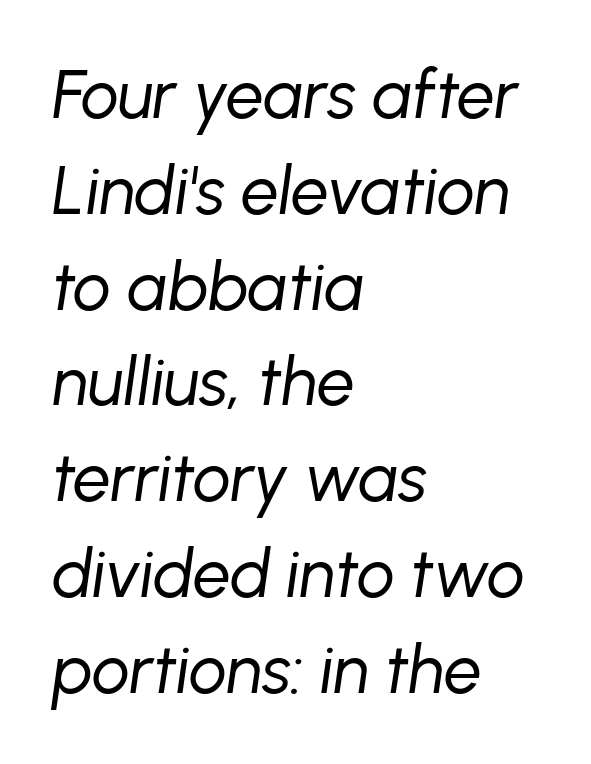
The image shows 67 px regular-weight type, italic (leaning right); set left-aligned, normal line spacing (1.43x), normal letter spacing, not underlined; low stroke contrast and a medium x-height.
